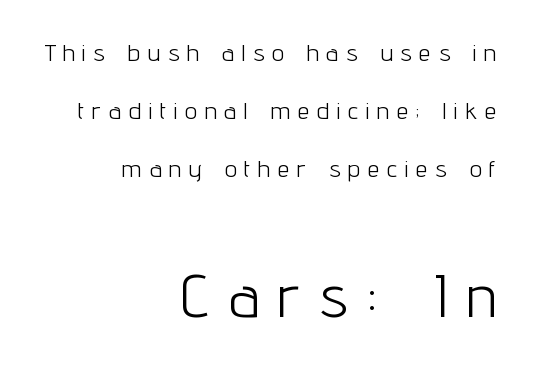
Alignment: flush right. Nope, not italic — everything's standing straight. Unlike a traditional serif, this face leaves its strokes unadorned. The face used here appears at its bigger size in the lower chunk.
